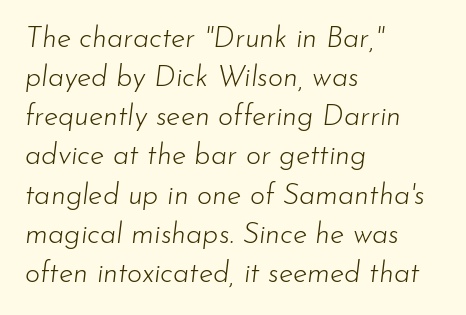
Q: Is the text bold? A: No.
Q: Is the text italic (slanted)? A: Yes, it leans right by about 7 degrees.
Q: Is the text underlined? A: No.
Q: How is the paragraph aligned? A: Left-aligned.
Q: Is the spacing between letters normal or unusually wide? A: Normal.
Q: Is the spacing between lines tight, normal or loose? A: Normal.
Q: Width (condensed, normal, or wide)? A: Normal.
Q: Stroke contrast? A: Low.
Q: x-height? A: Small.
Q: Monospaced? A: No.
